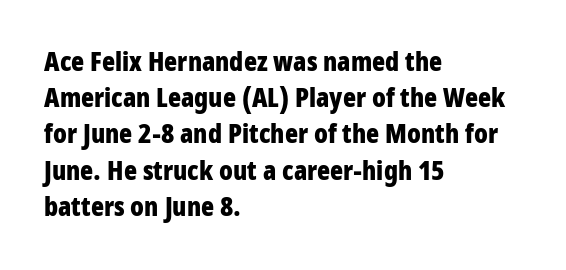
The image shows 27 px bold type, upright; set left-aligned, normal line spacing (1.34x), normal letter spacing, not underlined.
